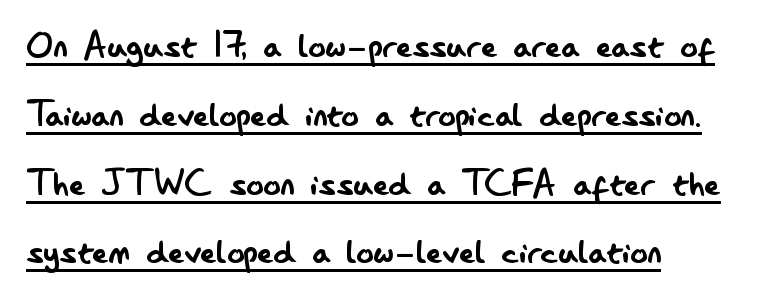
The image shows 43 px regular-weight, condensed sans-serif type, upright; set left-aligned, normal line spacing (1.6x), normal letter spacing, underlined; low stroke contrast and a small x-height.
